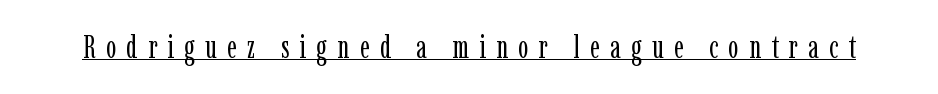
How are the letters spaced? Widely, with obvious added tracking. Looks like regular typesetting: each glyph gets only the width it needs. On a weight scale, this lands at 450 or below. Emphasis is given by a line drawn under the lettering.
